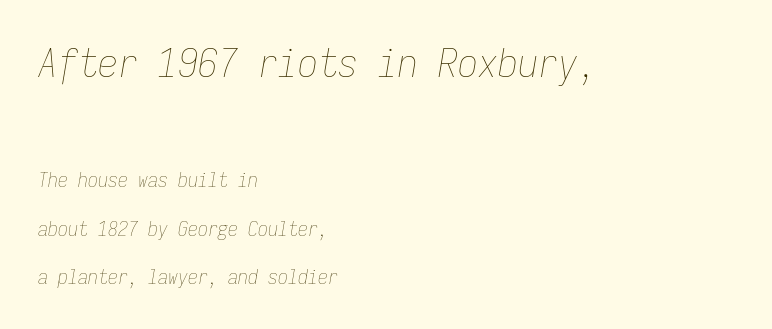
{"italic": "yes", "lean": "right", "slant_degrees": 9, "bold": "no", "weight": "thin", "width": "condensed", "stroke_contrast": "low", "x_height": "medium", "monospaced": "yes", "underline": "no", "align": "left", "line_spacing": "loose", "line_spacing_ratio": 2.43, "letter_spacing": "normal", "letter_spacing_em": 0.0, "larger_block": "first", "size_ratio": 2.0, "glyph_px": 40}
